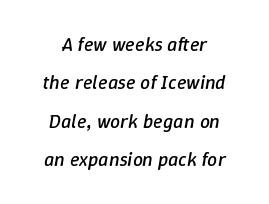
The compositor balanced each line on the midline. Summary of vertical rhythm: relaxed, with wide interline spacing. The letters are slanted; this is an italic face. A light-to-regular cut is what we see here. Compared with typical body copy, the letter spacing here is the same.
